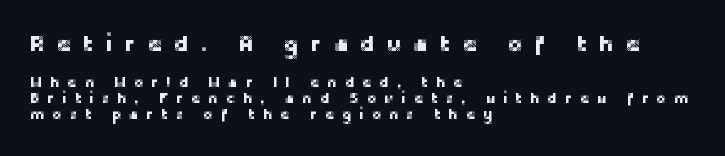
{"italic": "no", "underline": "no", "align": "left", "line_spacing": "tight", "line_spacing_ratio": 1.04, "letter_spacing": "wide", "letter_spacing_em": 0.49, "larger_block": "first", "size_ratio": 1.53, "glyph_px": 23}
